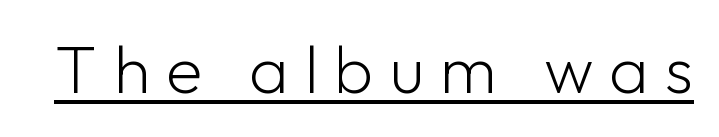
Quick note: underline on. The letterforms sit at book weight or below. You could not count columns in this text — the font is proportionally spaced. Unlike a traditional serif, this face leaves its strokes unadorned. Rendered with straight, roman letterforms.
